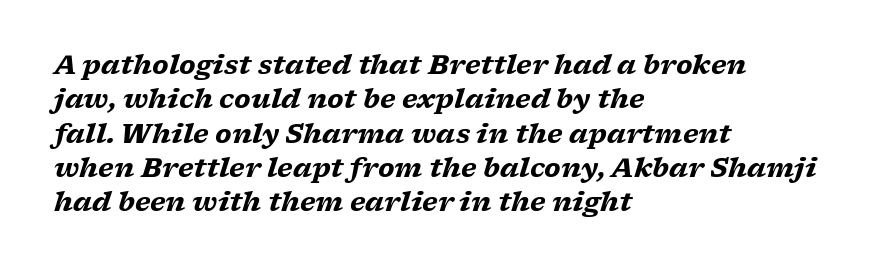
{"italic": "yes", "lean": "right", "slant_degrees": 17, "bold": "yes", "underline": "no", "align": "left", "line_spacing": "normal", "line_spacing_ratio": 1.32, "letter_spacing": "normal", "letter_spacing_em": 0.0, "glyph_px": 26}
